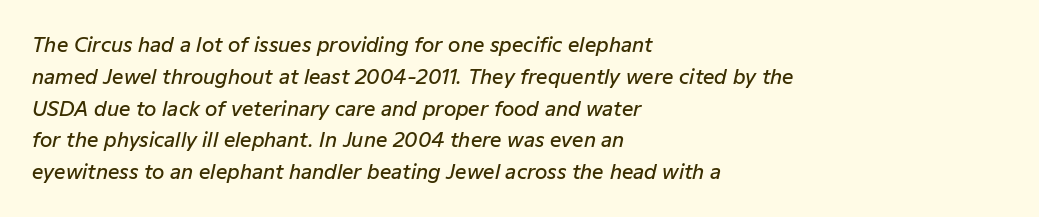
The image shows 20 px text type, italic (leaning right); set left-aligned, normal line spacing (1.59x), normal letter spacing, not underlined.
